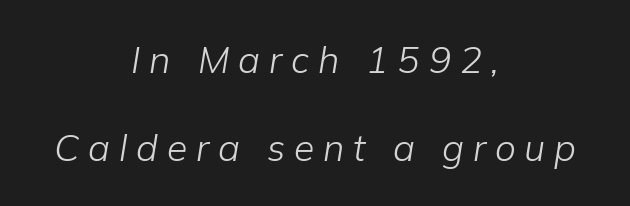
The image shows 37 px light type, italic (leaning right); set centered, loose line spacing (2.37x), unusually wide letter spacing (+0.24 em), not underlined; low stroke contrast and a medium x-height.
